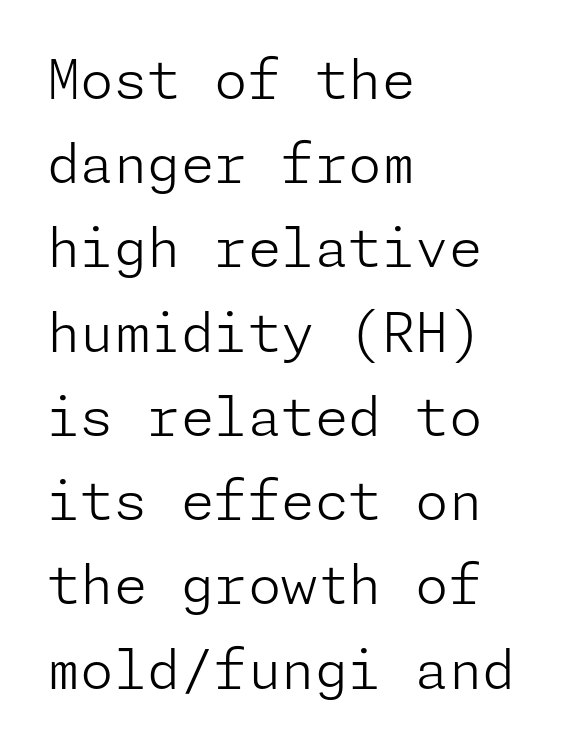
Q: Is the text bold? A: No.
Q: Is the text italic (slanted)? A: No, it is upright.
Q: Is the typeface a serif or a sans-serif typeface? A: Sans-serif.
Q: Is the text underlined? A: No.
Q: How is the paragraph aligned? A: Left-aligned.
Q: Is the spacing between letters normal or unusually wide? A: Normal.
Q: Is the spacing between lines tight, normal or loose? A: Normal.
Q: Width (condensed, normal, or wide)? A: Normal.
Q: Stroke contrast? A: Low.
Q: x-height? A: Medium.
